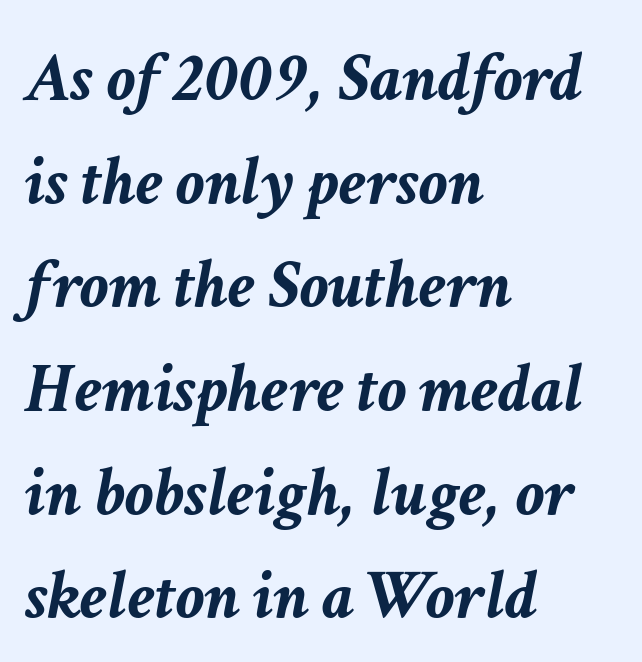
This is heavy type, rendered in bold. Looks like regular typesetting: each glyph gets only the width it needs. In terms of letterspacing, this is plain default setting. Leading matches the norm, producing a regular column.
